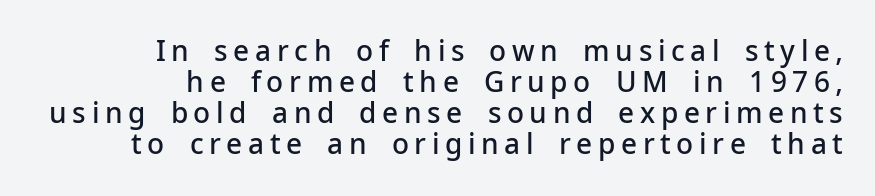
The image shows 28 px semibold sans-serif type, upright; set right-aligned, tight line spacing (1.11x), unusually wide letter spacing (+0.2 em), not underlined; low stroke contrast and a medium x-height.
